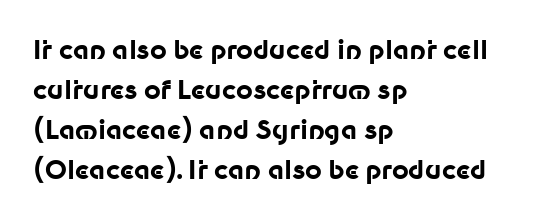
The letterforms sit shoulder to shoulder at normal distance. If you measured baseline to baseline, you'd find a middling distance. The specimen omits any rule beneath the text block's lines. These lines stack with their left ends in a neat column.
